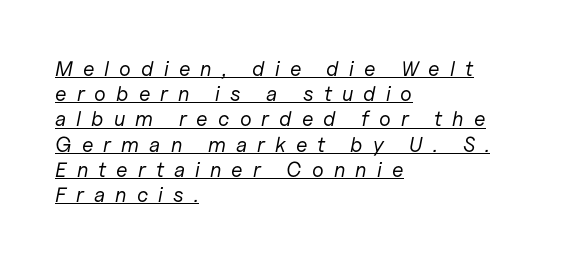
Q: Is the text bold? A: No.
Q: Is the text italic (slanted)? A: Yes, it leans right by about 11 degrees.
Q: Is the text underlined? A: Yes.
Q: How is the paragraph aligned? A: Left-aligned.
Q: Is the spacing between letters normal or unusually wide? A: Unusually wide.
